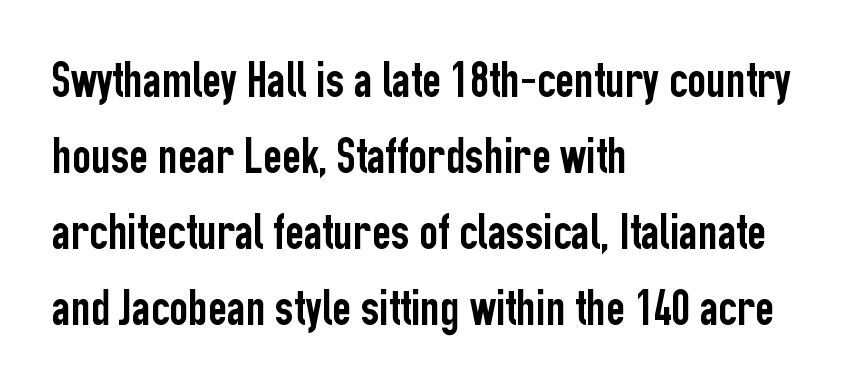
Observe the ordinary spacing: letters are neighbours, not strangers. Character widths vary here, with narrow letters taking less room than wide ones. The compositor pushed each line to the left boundary. Unlike a traditional serif, this face leaves its strokes unadorned.
